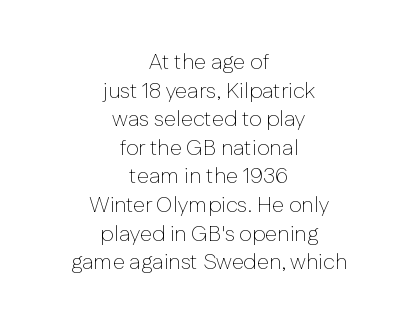
The rows are spaced the way most documents space them. The typesetting does not lean heavy: it is not bold. The rag falls on both sides of this text block equally. The specimen omits any rule beneath the text block's lines.
